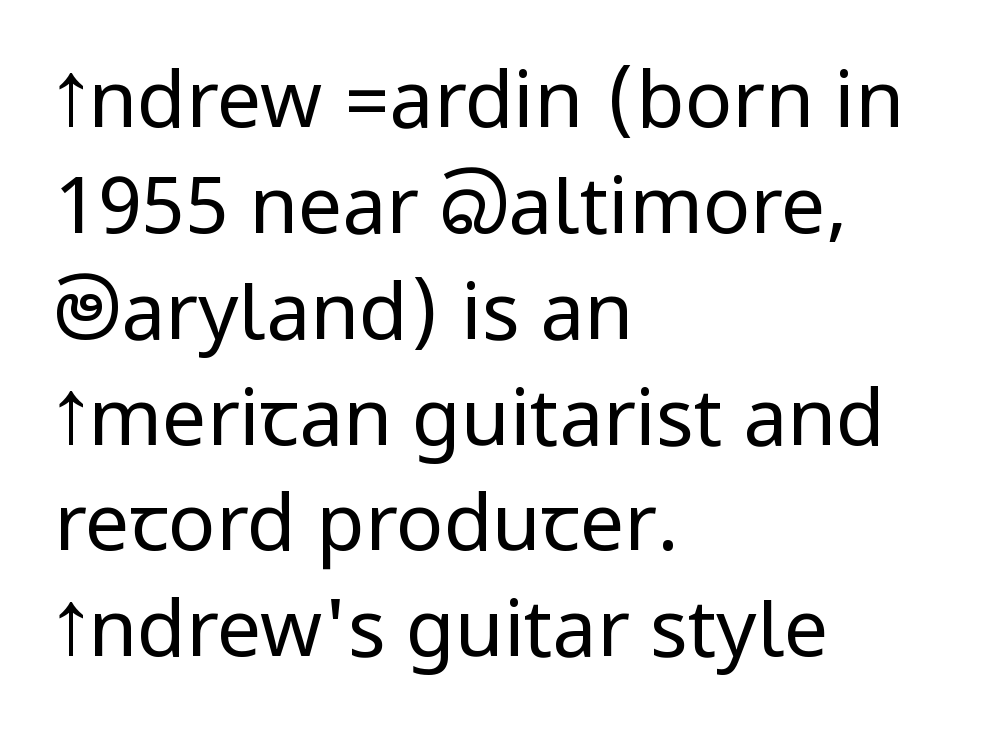
{"serif": "no", "italic": "no", "bold": "no", "weight": "regular", "width": "condensed", "stroke_contrast": "low", "underline": "no", "align": "left", "line_spacing": "normal", "line_spacing_ratio": 1.34, "letter_spacing": "normal", "letter_spacing_em": 0.0, "glyph_px": 79}
